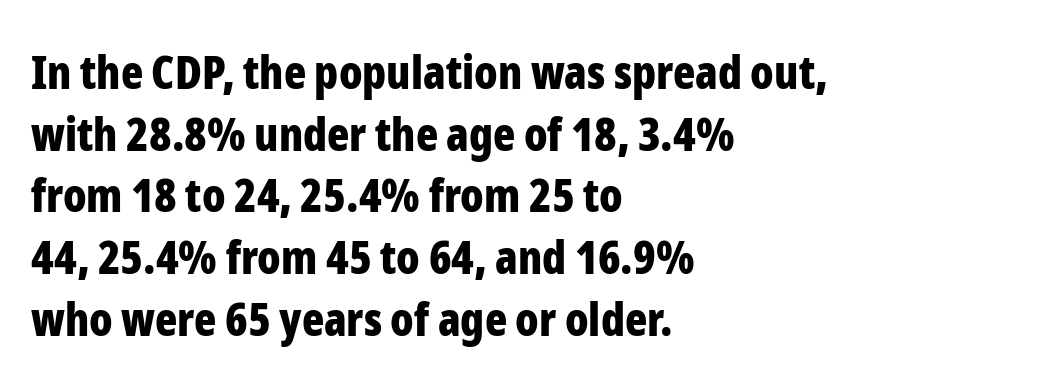
{"serif": "no", "italic": "no", "bold": "yes", "weight": "bold", "width": "condensed", "stroke_contrast": "low", "x_height": "medium", "monospaced": "no", "underline": "no", "align": "left", "line_spacing": "normal", "line_spacing_ratio": 1.34, "letter_spacing": "normal", "letter_spacing_em": 0.0, "glyph_px": 46}
